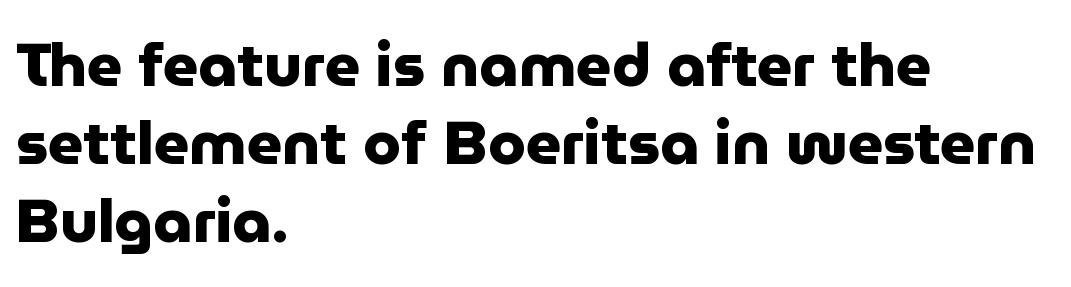
The image shows 61 px heavy sans-serif type, upright; set left-aligned, normal line spacing (1.28x), normal letter spacing, not underlined; low stroke contrast and a medium x-height.
